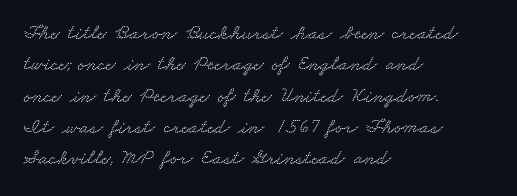
Q: Is the text underlined? A: No.
Q: How is the paragraph aligned? A: Left-aligned.
Q: Is the spacing between letters normal or unusually wide? A: Normal.
Q: Is the spacing between lines tight, normal or loose? A: Normal.
